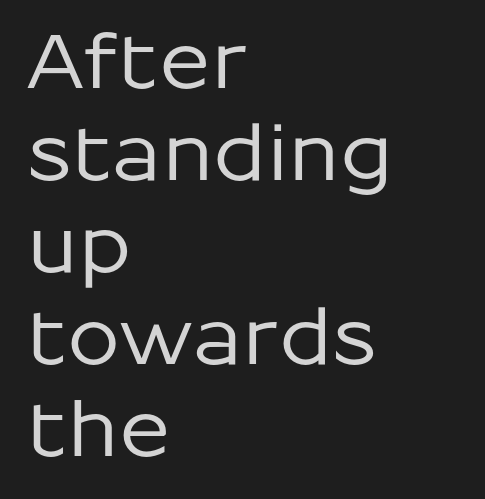
Q: Is the text italic (slanted)? A: No, it is upright.
Q: Is the typeface a serif or a sans-serif typeface? A: Sans-serif.
Q: Is the text underlined? A: No.
Q: How is the paragraph aligned? A: Left-aligned.
Q: Is the spacing between letters normal or unusually wide? A: Normal.
Q: Width (condensed, normal, or wide)? A: Normal.
Q: Stroke contrast? A: Low.
Q: x-height? A: Medium.
Q: Monospaced? A: No.
